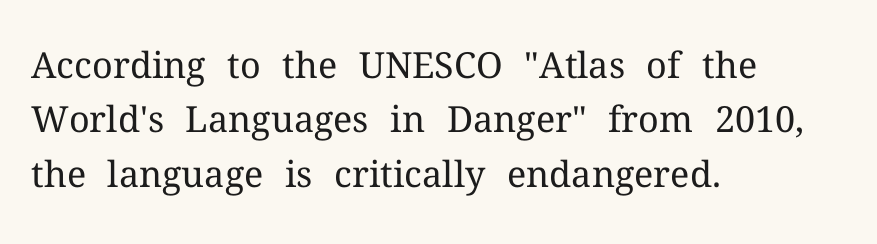
The image shows 36 px regular-weight serif type, upright; set left-aligned, normal line spacing (1.51x), normal letter spacing, not underlined; medium stroke contrast and a medium x-height.
